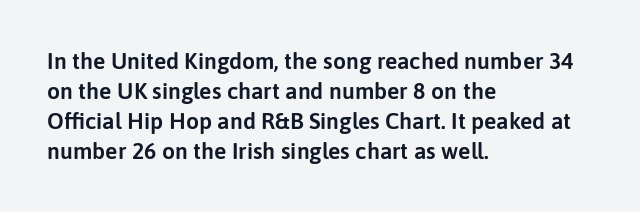
The image shows 23 px text type, upright; set left-aligned, normal line spacing (1.31x), normal letter spacing, not underlined.
